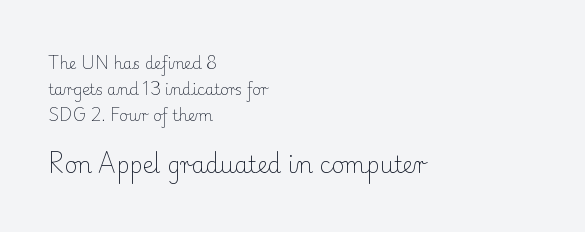
Look at the tracking — it's just the regular setting, nothing added. The typeface has the unassuming heft of standard copy or less. A typesetter would mark this as roman, not italic. The rendering enlarges the type as you move from the upper chunk to the lower.
